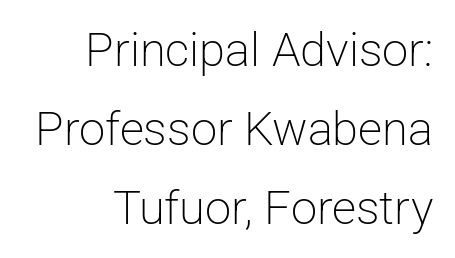
{"serif": "no", "italic": "no", "bold": "no", "weight": "light", "width": "normal", "stroke_contrast": "low", "x_height": "medium", "monospaced": "no", "underline": "no", "align": "right", "line_spacing": "normal", "line_spacing_ratio": 1.68, "letter_spacing": "normal", "letter_spacing_em": 0.0, "glyph_px": 47}
